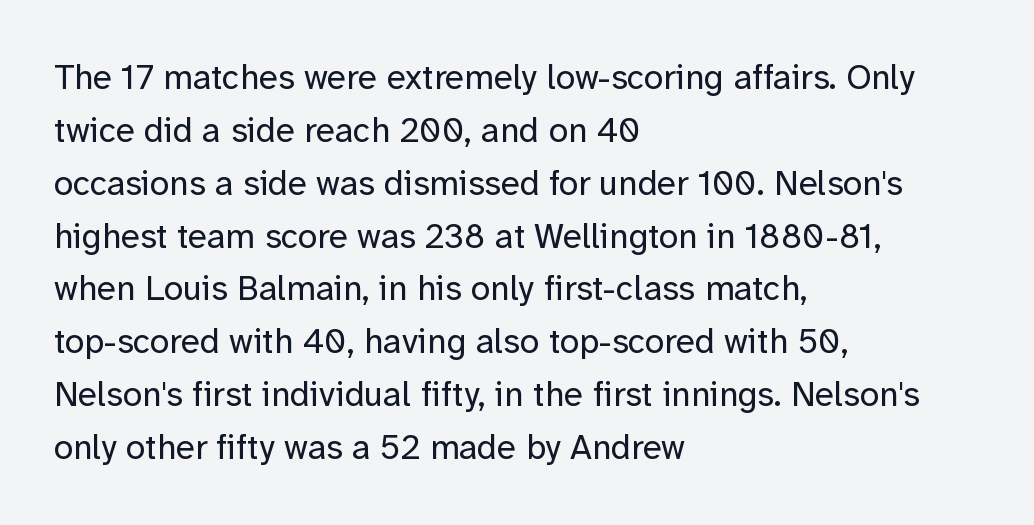
The font sits on the lighter half of the weight spectrum, regular included. Do the characters align in a grid? No, the font is proportional. Regarding serifs, this sample does without them. Notice how the passage keeps a crisp vertical edge on the left only.
